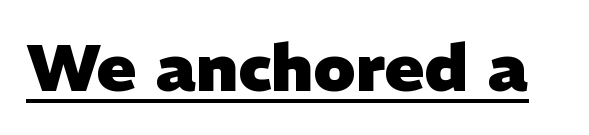
The image shows 66 px heavy sans-serif type; set normal letter spacing, underlined; low stroke contrast and a medium x-height.
